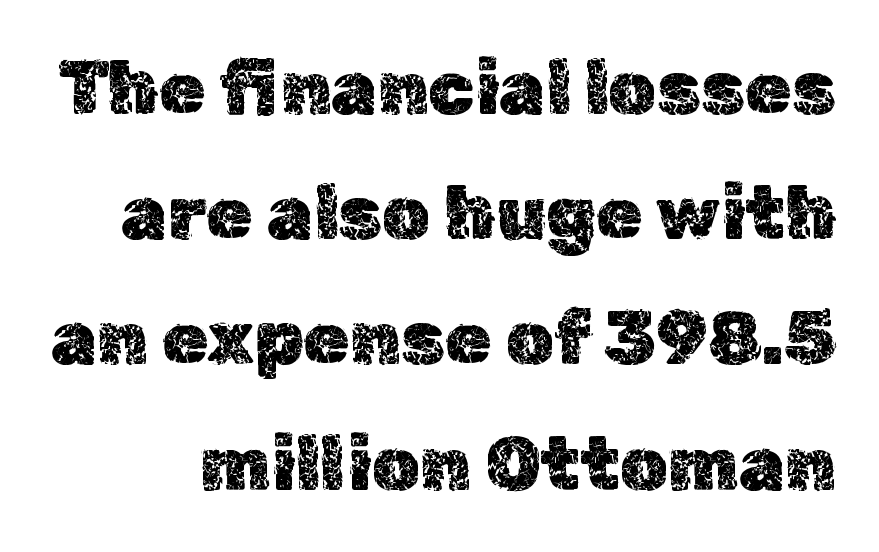
{"italic": "no", "width": "normal", "x_height": "medium", "monospaced": "no", "underline": "no", "line_spacing": "normal", "line_spacing_ratio": 1.67, "letter_spacing": "normal", "letter_spacing_em": 0.0, "glyph_px": 75}
